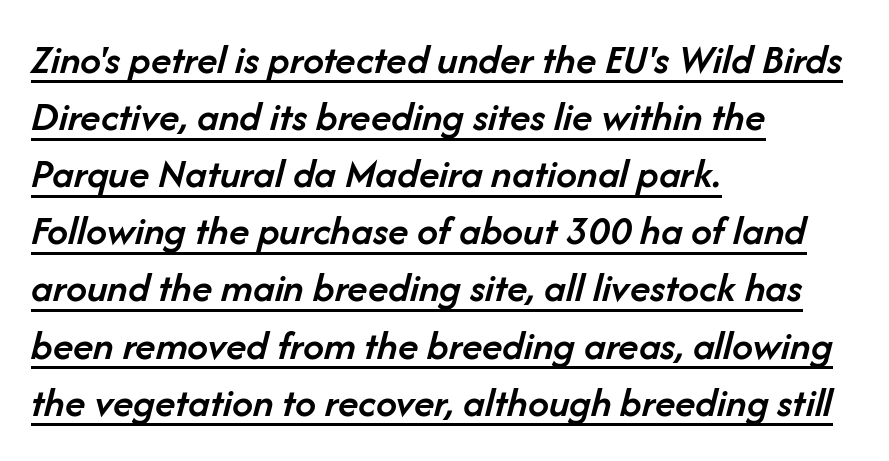
The image shows 42 px semibold type, italic (leaning right); set left-aligned, normal line spacing (1.36x), normal letter spacing, underlined; low stroke contrast and a medium x-height.
